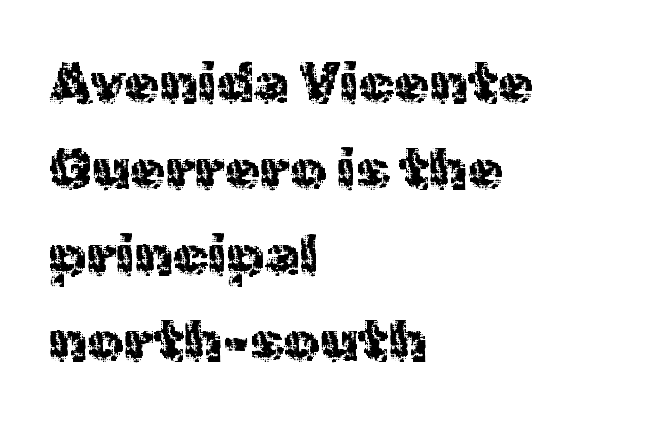
Q: Is the text italic (slanted)? A: No, it is upright.
Q: Is the typeface a serif or a sans-serif typeface? A: Sans-serif.
Q: Is the text underlined? A: No.
Q: How is the paragraph aligned? A: Left-aligned.
Q: Is the spacing between letters normal or unusually wide? A: Normal.
Q: Is the spacing between lines tight, normal or loose? A: Normal.
Q: Width (condensed, normal, or wide)? A: Normal.
Q: x-height? A: Medium.
Q: Monospaced? A: No.
